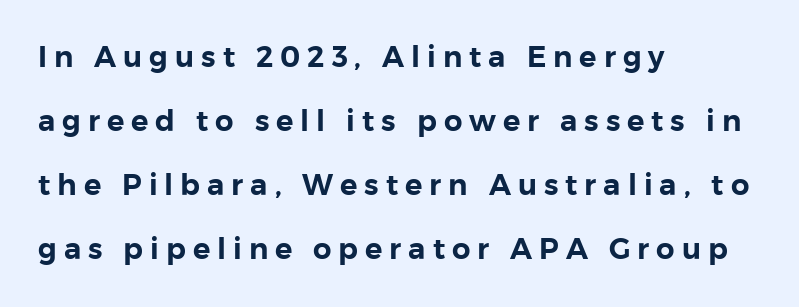
The image shows 29 px sans-serif type, upright; set left-aligned, loose line spacing (2.21x), unusually wide letter spacing (+0.24 em), not underlined; low stroke contrast and a medium x-height.
